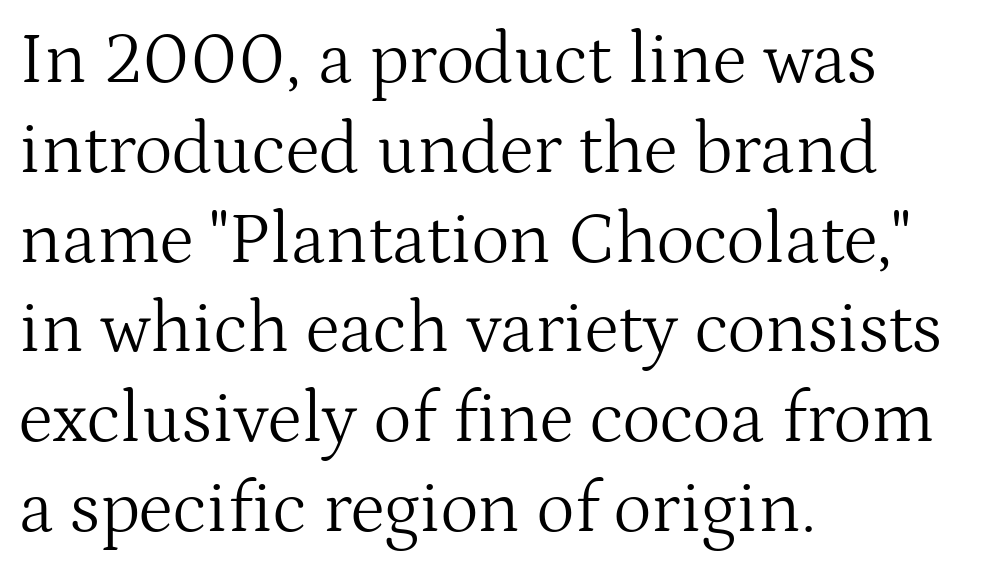
The image shows 73 px light serif type, upright; set left-aligned, line spacing 1.23x, normal letter spacing, not underlined; medium stroke contrast and a medium x-height.
